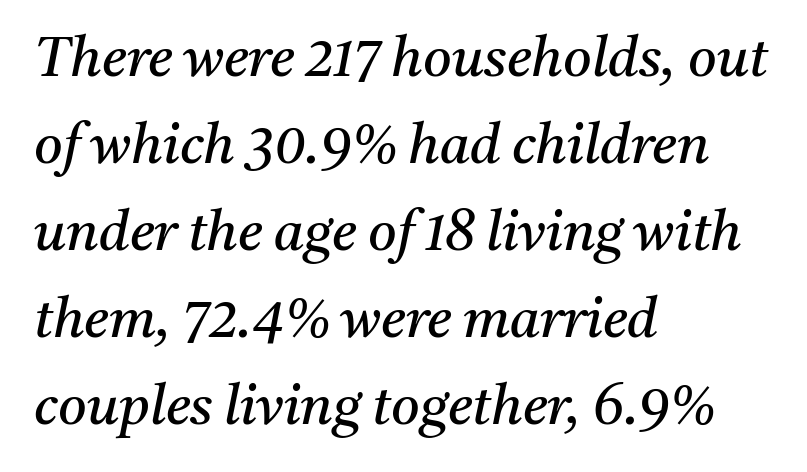
{"serif": "yes", "italic": "yes", "lean": "right", "slant_degrees": 11, "bold": "no", "weight": "regular", "width": "normal", "stroke_contrast": "medium", "x_height": "medium", "monospaced": "no", "underline": "no", "align": "left", "line_spacing": "normal", "line_spacing_ratio": 1.58, "letter_spacing": "normal", "letter_spacing_em": 0.0, "glyph_px": 55}
